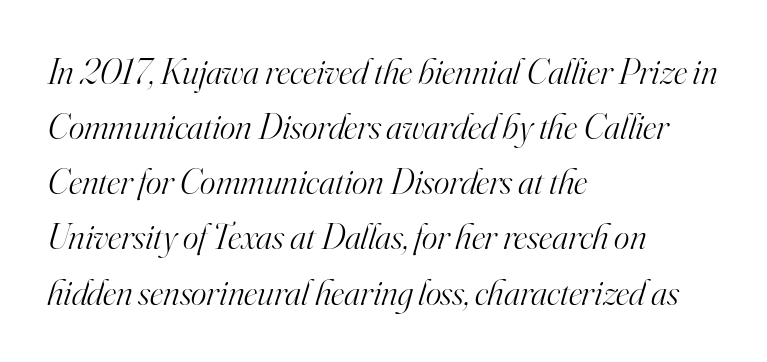
Q: Is the text bold? A: No.
Q: Is the text italic (slanted)? A: Yes, it leans right by about 16 degrees.
Q: Is the typeface a serif or a sans-serif typeface? A: Serif.
Q: Is the text underlined? A: No.
Q: How is the paragraph aligned? A: Left-aligned.
Q: Is the spacing between letters normal or unusually wide? A: Normal.
Q: Is the spacing between lines tight, normal or loose? A: Normal.
Q: Width (condensed, normal, or wide)? A: Normal.
Q: Stroke contrast? A: High.
Q: x-height? A: Small.
Q: Monospaced? A: No.
